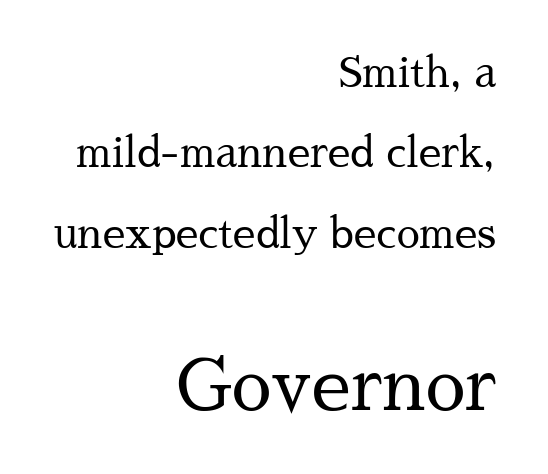
Which margin do the lines hug? The right one — the left edge is uneven. Airy leading. The horizontal fit of the characters is conventional and even. Varying glyph widths throughout — classic text-font behaviour. When letters stand straight like this, we call the style roman or upright.
